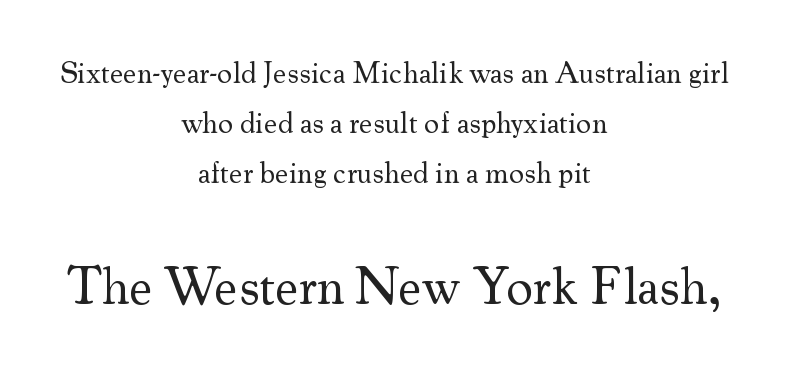
The image shows 53 px regular-weight serif type, upright; set centered, normal line spacing (1.66x), normal letter spacing, not underlined; the second (bottom) block is 1.77x larger; medium stroke contrast and a small x-height.
